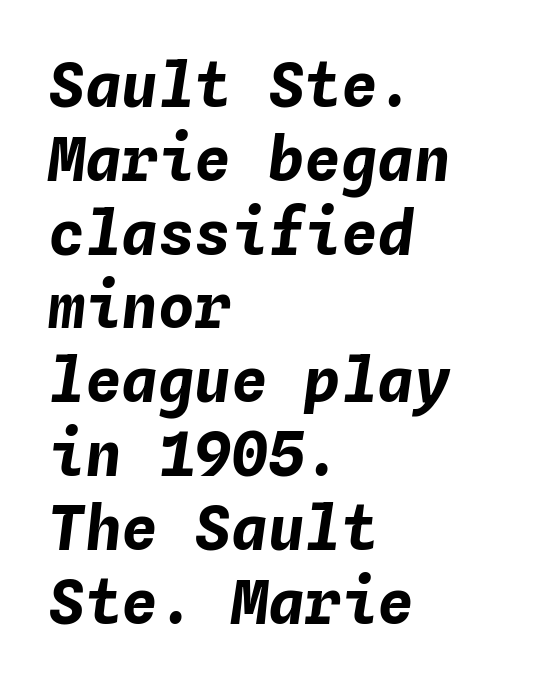
Q: Is the text bold? A: Yes.
Q: Is the text italic (slanted)? A: Yes, it leans right by about 4 degrees.
Q: Is the text underlined? A: No.
Q: How is the paragraph aligned? A: Left-aligned.
Q: Is the spacing between letters normal or unusually wide? A: Normal.
Q: Width (condensed, normal, or wide)? A: Normal.
Q: Stroke contrast? A: Low.
Q: x-height? A: Medium.
Q: Monospaced? A: Yes.
